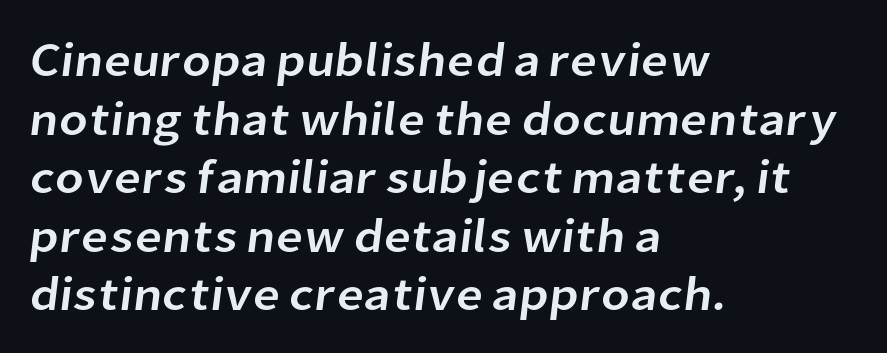
Q: Is the typeface a serif or a sans-serif typeface? A: Sans-serif.
Q: Is the text underlined? A: No.
Q: How is the paragraph aligned? A: Left-aligned.
Q: Is the spacing between letters normal or unusually wide? A: Normal.
Q: Width (condensed, normal, or wide)? A: Normal.
Q: Stroke contrast? A: Low.
Q: x-height? A: Medium.
Q: Monospaced? A: No.
